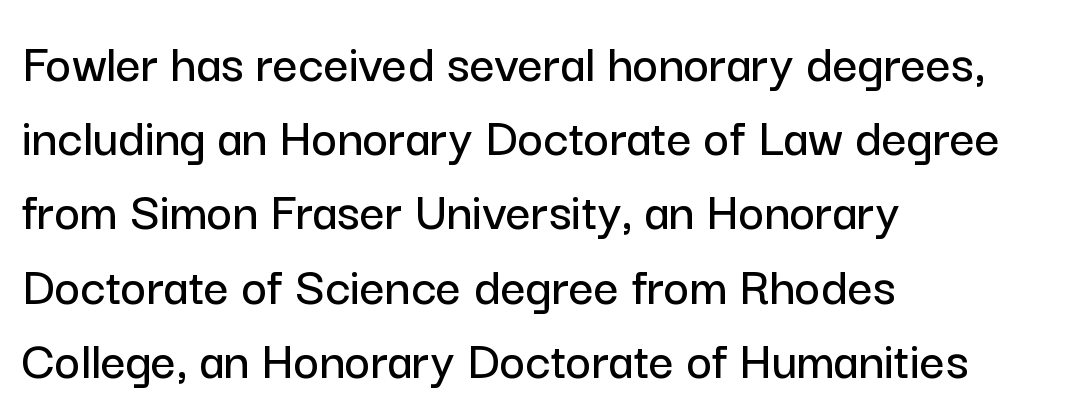
Q: Is the text italic (slanted)? A: No, it is upright.
Q: Is the typeface a serif or a sans-serif typeface? A: Sans-serif.
Q: Is the text underlined? A: No.
Q: How is the paragraph aligned? A: Left-aligned.
Q: Is the spacing between letters normal or unusually wide? A: Normal.
Q: Is the spacing between lines tight, normal or loose? A: Normal.
Q: Width (condensed, normal, or wide)? A: Normal.
Q: Stroke contrast? A: Low.
Q: x-height? A: Medium.
Q: Monospaced? A: No.
